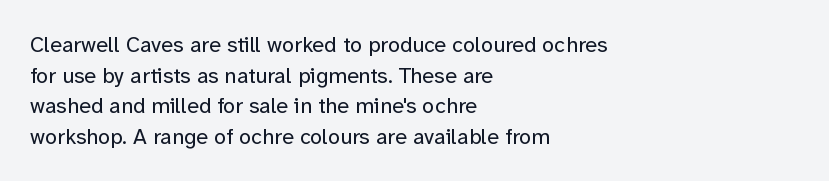
Q: Is the text bold? A: No.
Q: Is the text italic (slanted)? A: No, it is upright.
Q: Is the text underlined? A: No.
Q: How is the paragraph aligned? A: Left-aligned.
Q: Is the spacing between letters normal or unusually wide? A: Normal.
Q: Is the spacing between lines tight, normal or loose? A: Normal.
